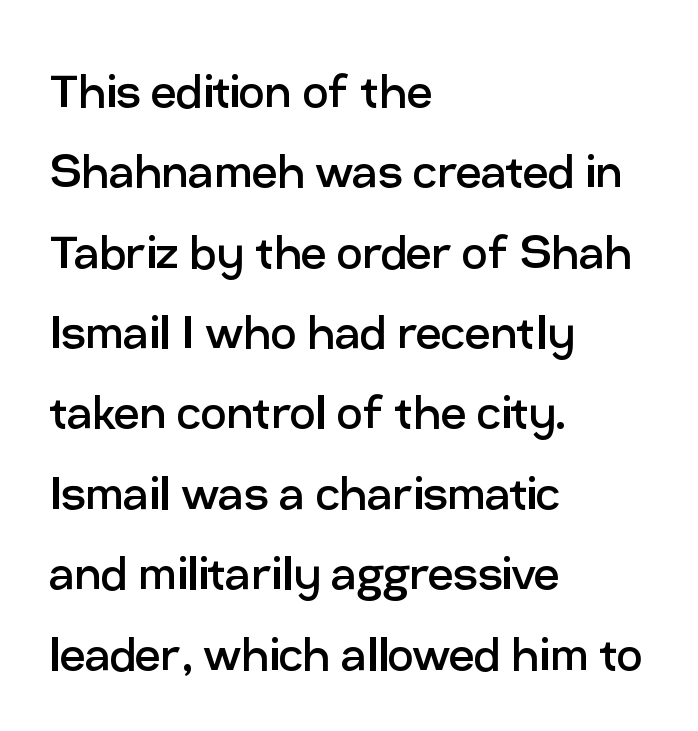
The image shows 57 px regular-weight sans-serif type, upright; set left-aligned, normal line spacing (1.41x), normal letter spacing, not underlined; low stroke contrast and a medium x-height.
